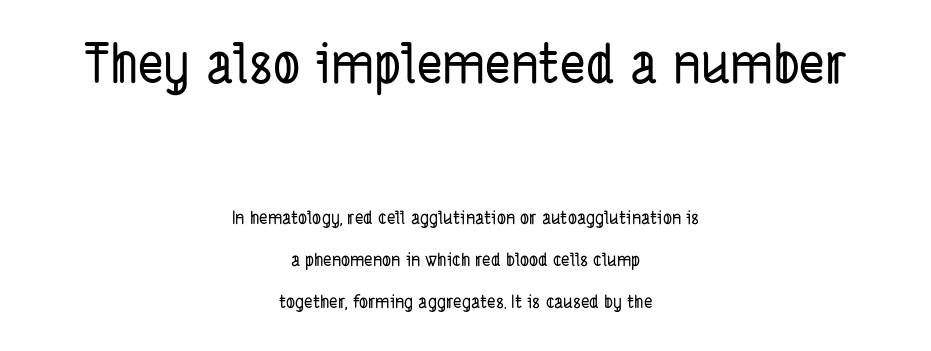
Q: Is the typeface a serif or a sans-serif typeface? A: Sans-serif.
Q: Is the text underlined? A: No.
Q: How is the paragraph aligned? A: Centered.
Q: Is the spacing between letters normal or unusually wide? A: Normal.
Q: Is the spacing between lines tight, normal or loose? A: Loose.
Q: Which block of text is set in a larger size, the first (top) or the second (bottom)? A: The first (top) one.
Q: Width (condensed, normal, or wide)? A: Condensed.
Q: Stroke contrast? A: Low.
Q: x-height? A: Medium.
Q: Monospaced? A: No.
